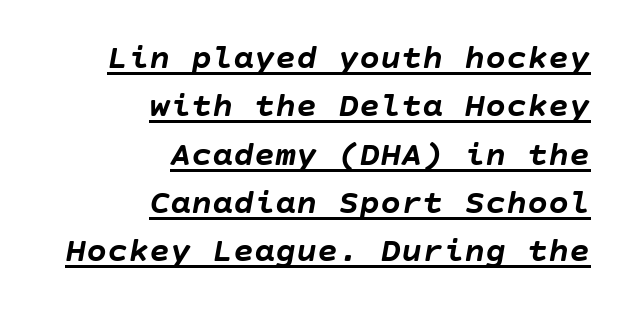
In designer terms, the underline attribute is active on this setting. Every row of glyphs terminates at an identical x-position on the right. The font is running at its bold setting. The letters are slanted; this is an italic face. Characters follow at the spacing the type designer built in. Evenly set lines give the paragraph a standard silhouette.
